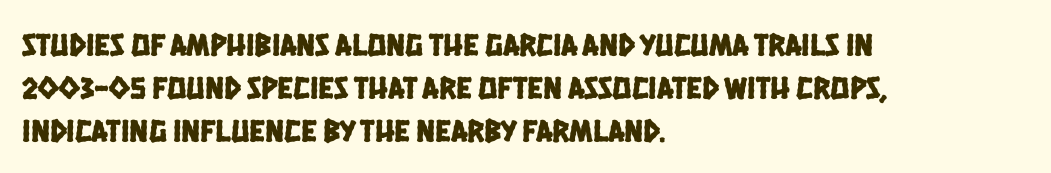
The image shows 32 px condensed sans-serif type; set left-aligned, normal line spacing (1.34x), normal letter spacing, not underlined; low stroke contrast and a large x-height.
